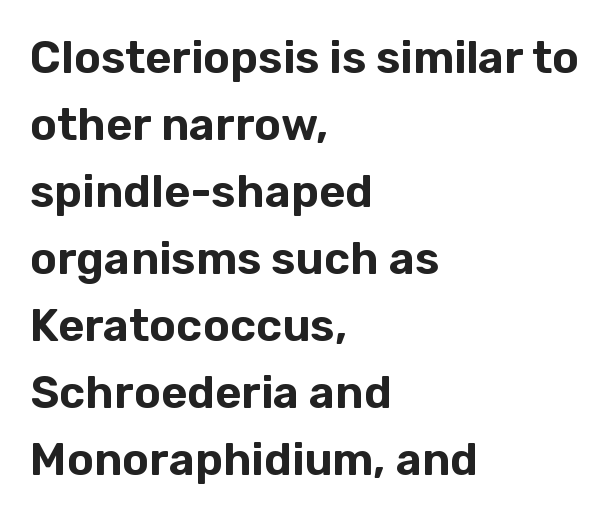
Underline: absent. A typesetter would label this face a sans. Layout note: lines flush left. Note the varied advance widths — an 'i' is clearly narrower than an 'm'. Vertically, the passage feels balanced, rows spaced as you'd expect.
